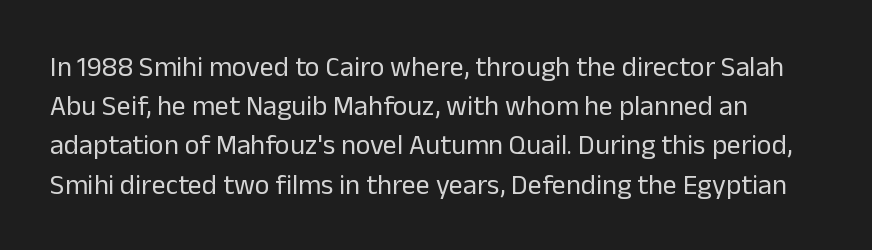
How would I describe the line gaps? Plain and ordinary. Serif or sans? Sans — the stroke terminals are bare. Stems and bowls with no extra thickness — not bold. The words here are not underlined.
